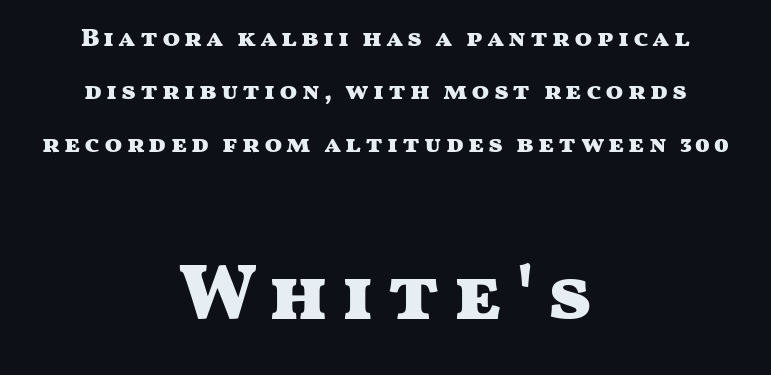
{"serif": "no", "italic": "no", "bold": "yes", "weight": "heavy", "width": "wide", "stroke_contrast": "medium", "x_height": "medium", "monospaced": "no", "underline": "no", "align": "center", "line_spacing": "loose", "line_spacing_ratio": 2.03, "larger_block": "second", "size_ratio": 3.04, "glyph_px": 79}
